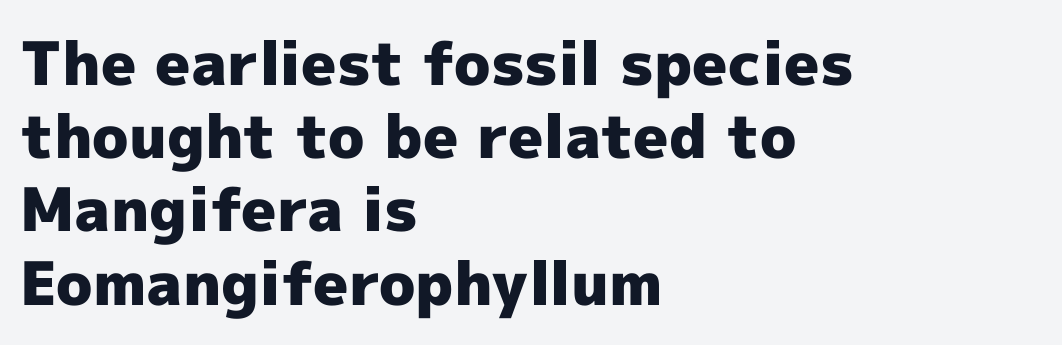
Anything drawn beneath the words? Only blank space. The passage shown is emphatically bold. This sample has the flowing, uneven cadence of proportional lettering. The letters stand straight up with perfectly vertical stems.
